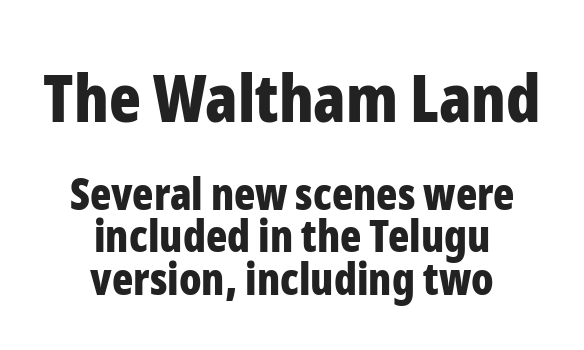
Q: Is the text bold? A: Yes.
Q: Is the text italic (slanted)? A: No, it is upright.
Q: Is the typeface a serif or a sans-serif typeface? A: Sans-serif.
Q: Is the text underlined? A: No.
Q: How is the paragraph aligned? A: Centered.
Q: Is the spacing between letters normal or unusually wide? A: Normal.
Q: Is the spacing between lines tight, normal or loose? A: Tight.
Q: Which block of text is set in a larger size, the first (top) or the second (bottom)? A: The first (top) one.
Q: Width (condensed, normal, or wide)? A: Condensed.
Q: Stroke contrast? A: Low.
Q: x-height? A: Medium.
Q: Monospaced? A: No.
